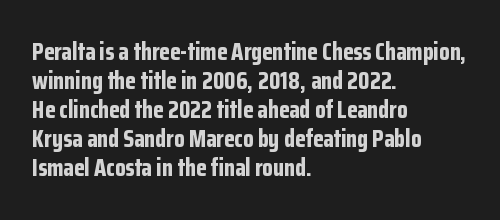
{"italic": "no", "bold": "yes", "underline": "no", "align": "left", "line_spacing_ratio": 1.21, "letter_spacing": "normal", "letter_spacing_em": 0.0, "glyph_px": 24}
